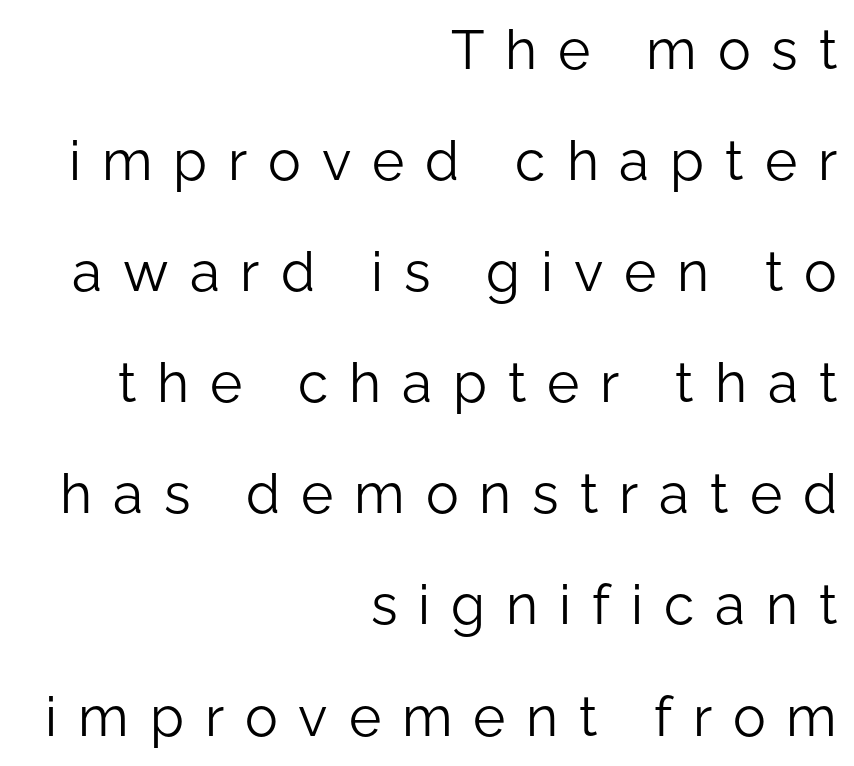
Q: Is the text bold? A: No.
Q: Is the text italic (slanted)? A: No, it is upright.
Q: Is the typeface a serif or a sans-serif typeface? A: Sans-serif.
Q: Is the text underlined? A: No.
Q: How is the paragraph aligned? A: Right-aligned.
Q: Is the spacing between letters normal or unusually wide? A: Unusually wide.
Q: Is the spacing between lines tight, normal or loose? A: Loose.
Q: Width (condensed, normal, or wide)? A: Normal.
Q: Stroke contrast? A: Low.
Q: x-height? A: Medium.
Q: Monospaced? A: No.
